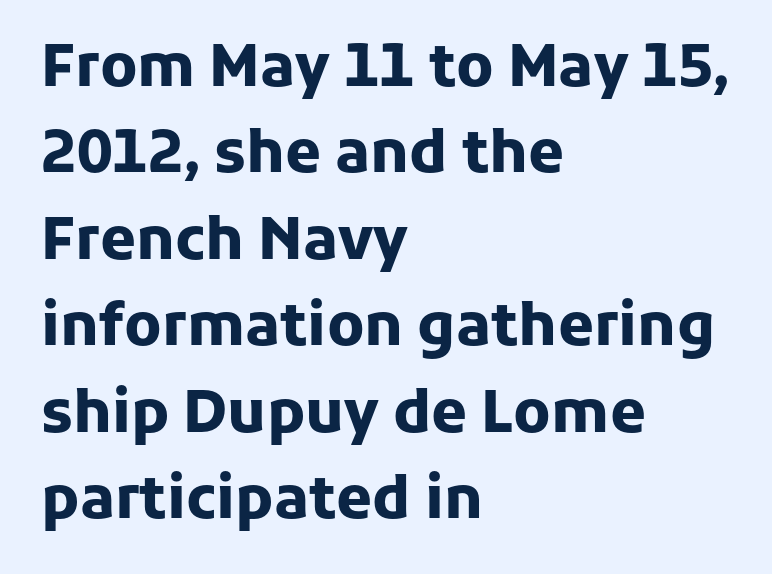
Q: Is the text bold? A: Yes.
Q: Is the text italic (slanted)? A: No, it is upright.
Q: Is the typeface a serif or a sans-serif typeface? A: Sans-serif.
Q: Is the text underlined? A: No.
Q: How is the paragraph aligned? A: Left-aligned.
Q: Is the spacing between letters normal or unusually wide? A: Normal.
Q: Is the spacing between lines tight, normal or loose? A: Normal.
Q: Width (condensed, normal, or wide)? A: Normal.
Q: Stroke contrast? A: Low.
Q: x-height? A: Medium.
Q: Monospaced? A: No.
